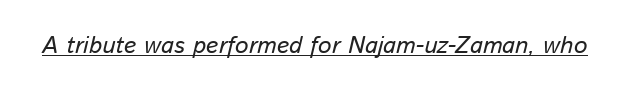
The image shows 24 px text type, italic (leaning right); set normal letter spacing, underlined.
